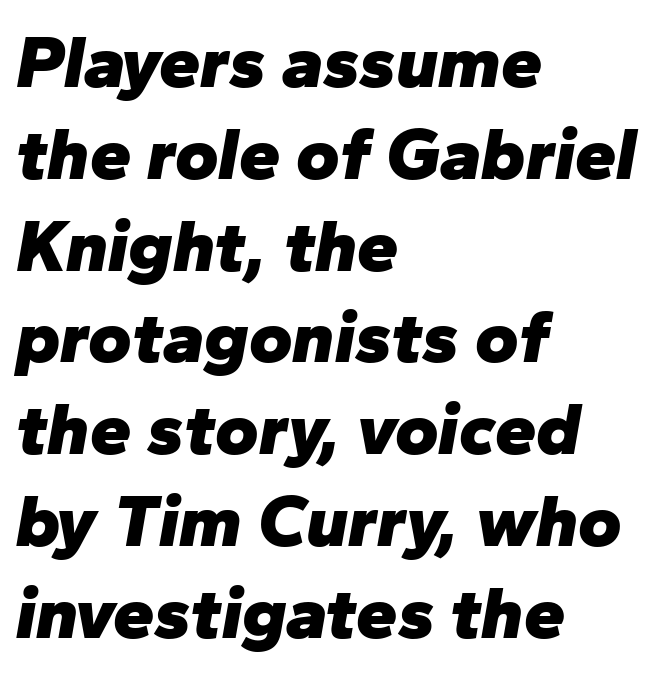
{"italic": "yes", "lean": "right", "slant_degrees": 10, "bold": "yes", "weight": "heavy", "width": "normal", "stroke_contrast": "low", "x_height": "medium", "monospaced": "no", "underline": "no", "align": "left", "line_spacing_ratio": 1.24, "letter_spacing": "normal", "letter_spacing_em": 0.0, "glyph_px": 74}
